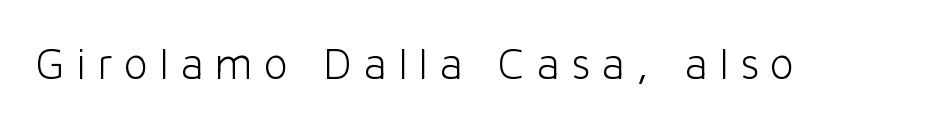
The image shows 45 px light sans-serif type, upright; set unusually wide letter spacing (+0.25 em), not underlined; low stroke contrast and a medium x-height.
